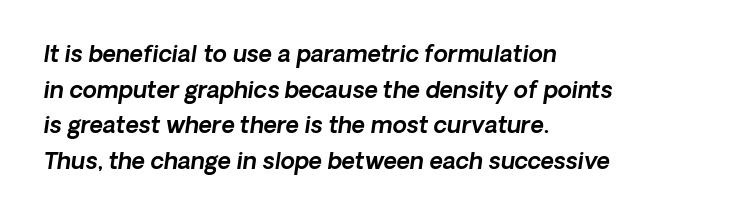
Q: Is the text italic (slanted)? A: Yes, it leans right by about 8 degrees.
Q: Is the text underlined? A: No.
Q: How is the paragraph aligned? A: Left-aligned.
Q: Is the spacing between letters normal or unusually wide? A: Normal.
Q: Is the spacing between lines tight, normal or loose? A: Normal.
